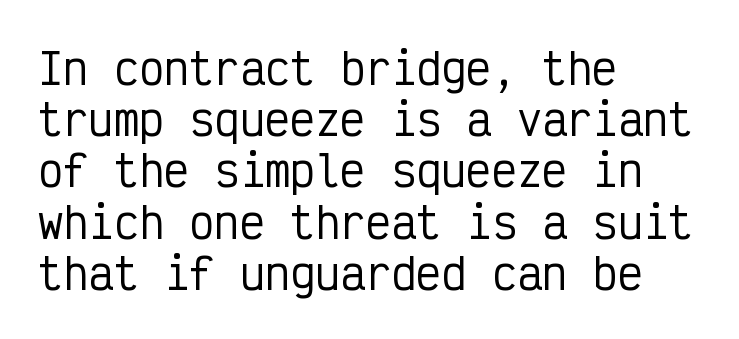
The image shows 42 px condensed sans-serif type, upright, monospaced; set left-aligned, line spacing 1.22x, normal letter spacing, not underlined; low stroke contrast and a medium x-height.
